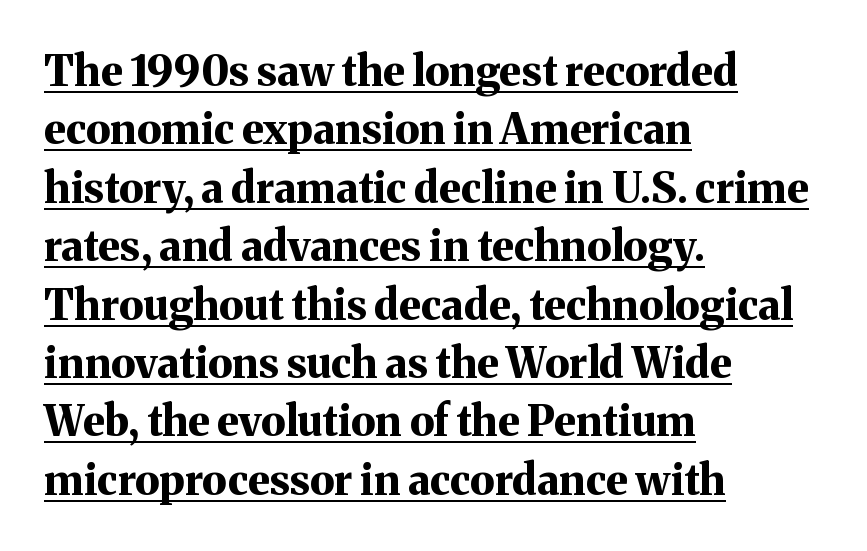
The compositor pushed each line to the left boundary. A typesetter would label this face a serif. This sample has the flowing, uneven cadence of proportional lettering. Posture: straight, roman, zero tilt. Quick note: interline space is typical.
